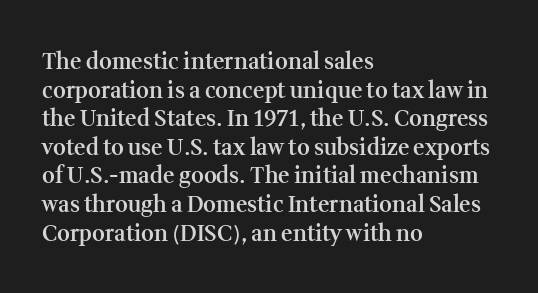
Q: Is the text bold? A: Semi-bold.
Q: Is the text italic (slanted)? A: No, it is upright.
Q: Is the text underlined? A: No.
Q: How is the paragraph aligned? A: Left-aligned.
Q: Is the spacing between letters normal or unusually wide? A: Normal.
Q: Is the spacing between lines tight, normal or loose? A: Normal.
